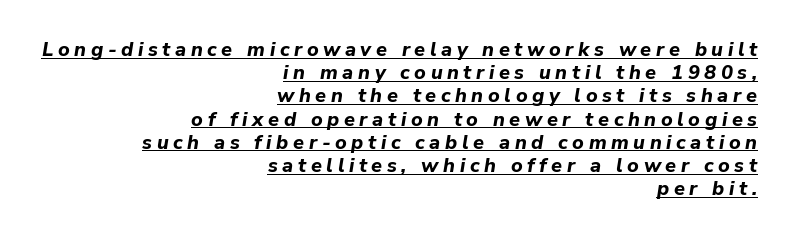
{"italic": "yes", "lean": "right", "slant_degrees": 9, "bold": "yes", "underline": "yes", "align": "right", "line_spacing_ratio": 1.16, "letter_spacing": "wide", "letter_spacing_em": 0.23, "glyph_px": 20}
